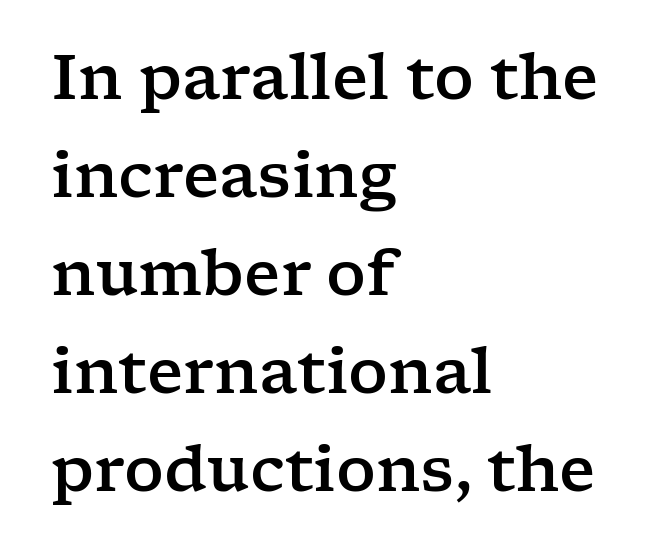
{"serif": "yes", "italic": "no", "width": "wide", "stroke_contrast": "low", "x_height": "medium", "monospaced": "no", "underline": "no", "align": "left", "line_spacing": "normal", "line_spacing_ratio": 1.58, "letter_spacing": "normal", "letter_spacing_em": 0.0, "glyph_px": 62}
